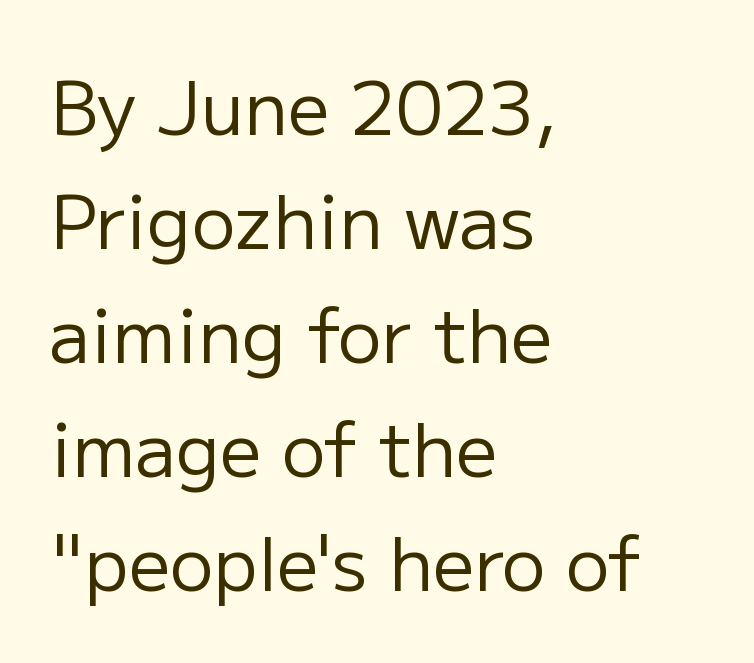
Q: Is the text bold? A: No.
Q: Is the text italic (slanted)? A: No, it is upright.
Q: Is the typeface a serif or a sans-serif typeface? A: Sans-serif.
Q: Is the text underlined? A: No.
Q: How is the paragraph aligned? A: Left-aligned.
Q: Is the spacing between letters normal or unusually wide? A: Normal.
Q: Is the spacing between lines tight, normal or loose? A: Normal.
Q: Width (condensed, normal, or wide)? A: Normal.
Q: Stroke contrast? A: Low.
Q: x-height? A: Medium.
Q: Monospaced? A: No.
